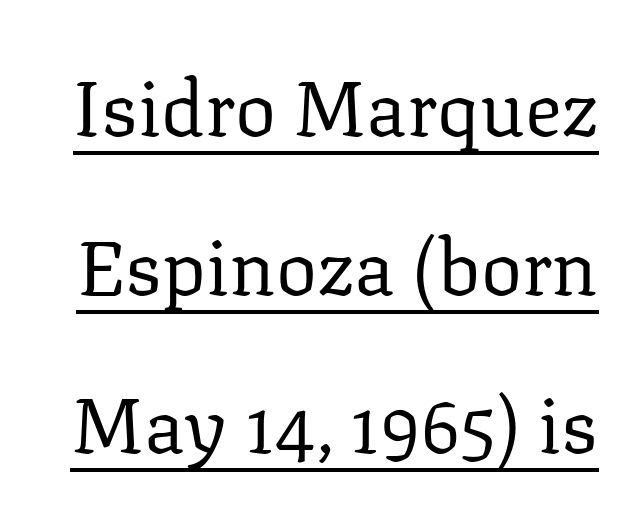
The image shows 77 px regular-weight serif type, upright; set loose line spacing (2.06x), normal letter spacing, underlined; low stroke contrast and a medium x-height.
